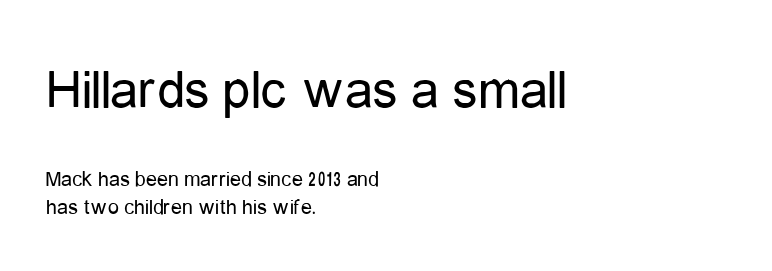
The image shows 56 px regular-weight, condensed sans-serif type, upright; set left-aligned, normal line spacing (1.26x), normal letter spacing, not underlined; the first (top) block is 2.55x larger; low stroke contrast and a medium x-height.
